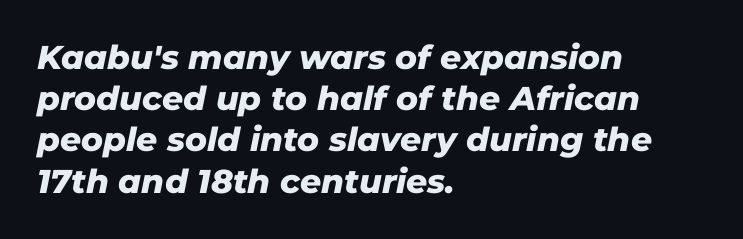
{"italic": "yes", "lean": "right", "slant_degrees": 11, "bold": "yes", "weight": "heavy", "width": "normal", "stroke_contrast": "low", "x_height": "medium", "monospaced": "no", "underline": "no", "align": "left", "line_spacing": "normal", "line_spacing_ratio": 1.25, "letter_spacing": "normal", "letter_spacing_em": 0.0, "glyph_px": 33}
